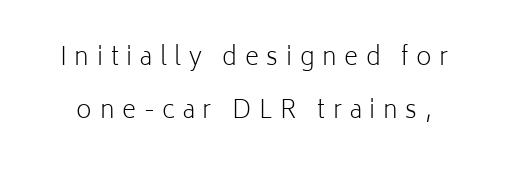
Q: Is the text bold? A: No.
Q: Is the text italic (slanted)? A: No, it is upright.
Q: Is the text underlined? A: No.
Q: Is the spacing between letters normal or unusually wide? A: Unusually wide.
Q: Is the spacing between lines tight, normal or loose? A: Loose.
